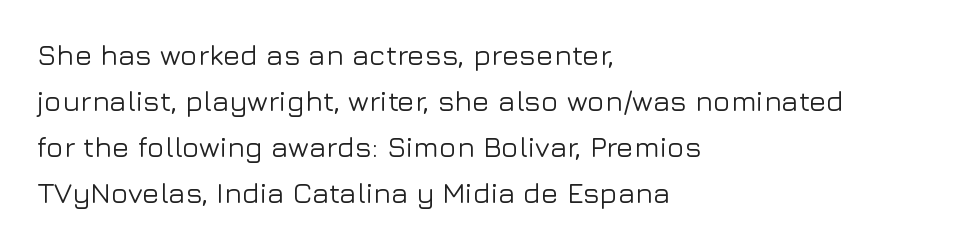
The image shows 29 px sans-serif type, upright; set left-aligned, normal line spacing (1.59x), normal letter spacing, not underlined; low stroke contrast and a medium x-height.
